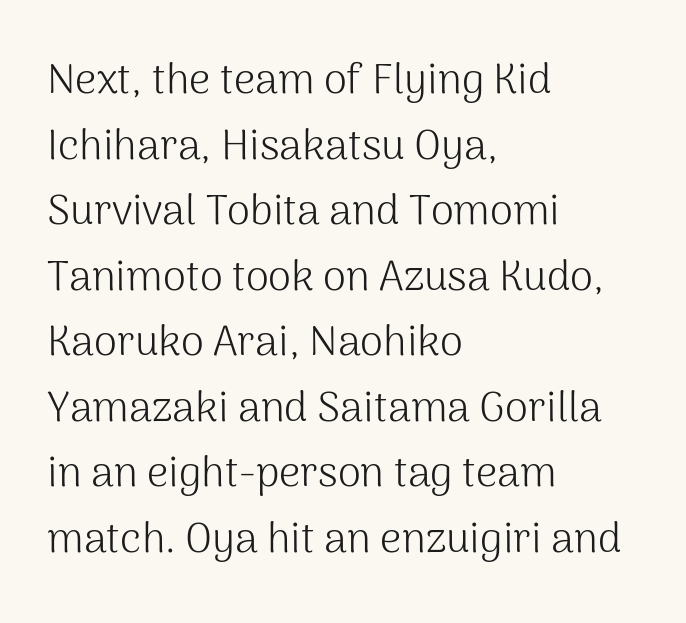
Q: Is the text bold? A: No.
Q: Is the text italic (slanted)? A: No, it is upright.
Q: Is the typeface a serif or a sans-serif typeface? A: Sans-serif.
Q: Is the text underlined? A: No.
Q: How is the paragraph aligned? A: Left-aligned.
Q: Is the spacing between letters normal or unusually wide? A: Normal.
Q: Is the spacing between lines tight, normal or loose? A: Normal.
Q: Width (condensed, normal, or wide)? A: Normal.
Q: Stroke contrast? A: Medium.
Q: x-height? A: Medium.
Q: Monospaced? A: No.
